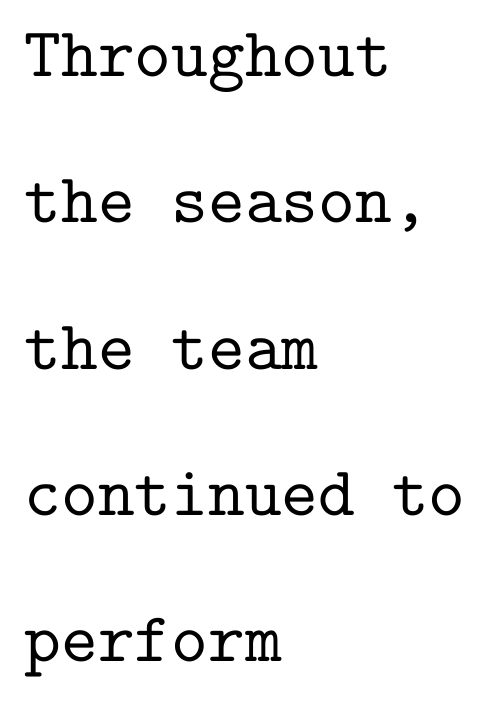
The image shows 70 px serif type, upright, monospaced; set left-aligned, loose line spacing (2.09x), normal letter spacing, not underlined; low stroke contrast and a medium x-height.
